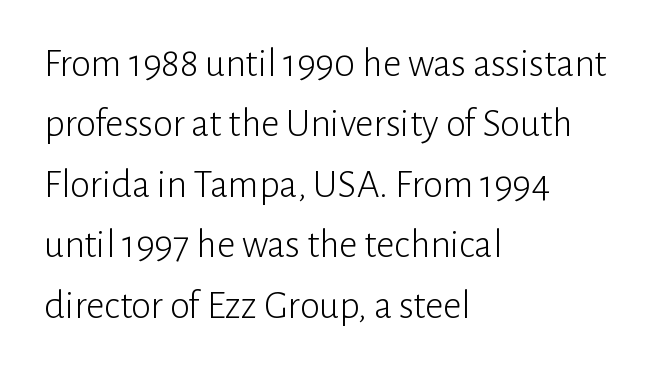
The image shows 40 px light sans-serif type, upright; set left-aligned, normal line spacing (1.51x), normal letter spacing, not underlined; low stroke contrast and a medium x-height.
